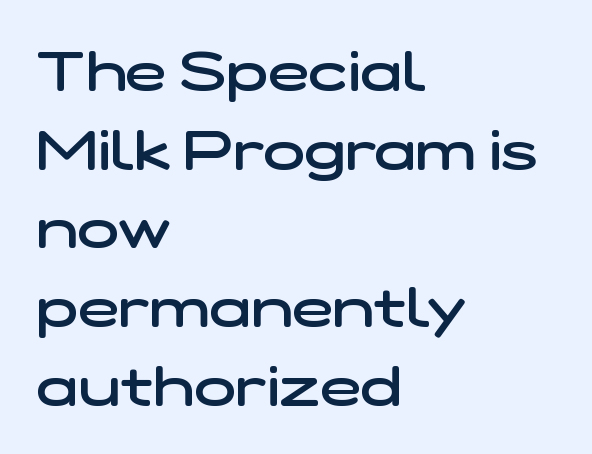
Q: Is the text bold? A: Semi-bold.
Q: Is the typeface a serif or a sans-serif typeface? A: Sans-serif.
Q: Is the text underlined? A: No.
Q: How is the paragraph aligned? A: Left-aligned.
Q: Is the spacing between letters normal or unusually wide? A: Normal.
Q: Is the spacing between lines tight, normal or loose? A: Normal.
Q: Width (condensed, normal, or wide)? A: Wide.
Q: Stroke contrast? A: Low.
Q: x-height? A: Medium.
Q: Monospaced? A: No.
